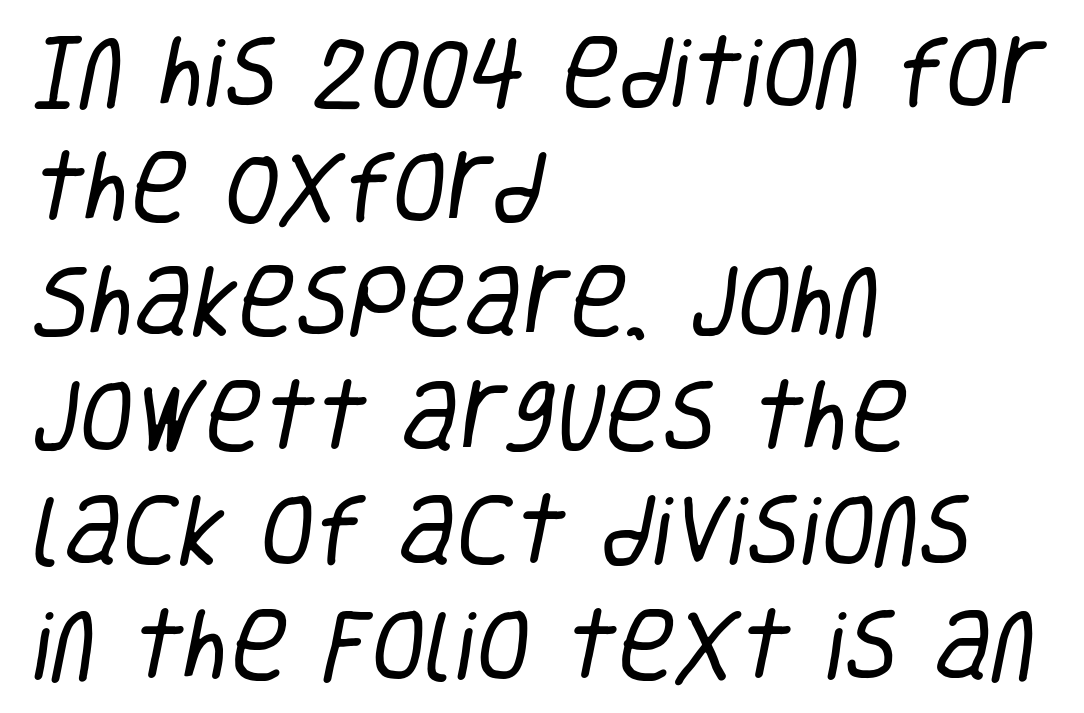
{"serif": "no", "bold": "no", "weight": "regular", "width": "condensed", "stroke_contrast": "low", "x_height": "large", "monospaced": "no", "underline": "no", "align": "left", "line_spacing": "normal", "line_spacing_ratio": 1.45, "letter_spacing": "normal", "letter_spacing_em": 0.0, "glyph_px": 79}
